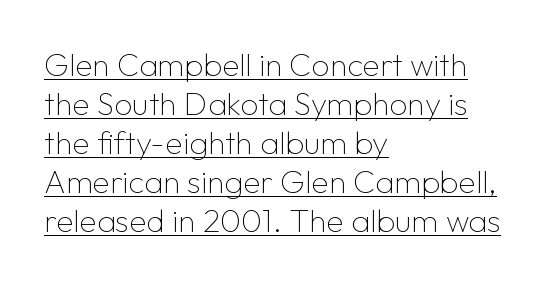
Q: Is the text bold? A: No.
Q: Is the text italic (slanted)? A: No, it is upright.
Q: Is the typeface a serif or a sans-serif typeface? A: Sans-serif.
Q: Is the text underlined? A: Yes.
Q: How is the paragraph aligned? A: Left-aligned.
Q: Is the spacing between letters normal or unusually wide? A: Normal.
Q: Width (condensed, normal, or wide)? A: Normal.
Q: Stroke contrast? A: Low.
Q: x-height? A: Medium.
Q: Monospaced? A: No.
